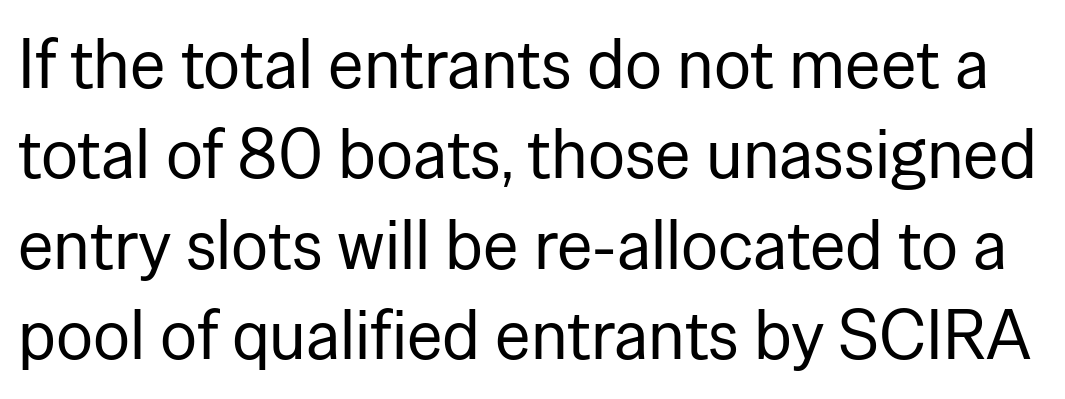
Q: Is the text bold? A: No.
Q: Is the text italic (slanted)? A: No, it is upright.
Q: Is the typeface a serif or a sans-serif typeface? A: Sans-serif.
Q: Is the text underlined? A: No.
Q: Is the spacing between letters normal or unusually wide? A: Normal.
Q: Is the spacing between lines tight, normal or loose? A: Normal.
Q: Width (condensed, normal, or wide)? A: Normal.
Q: Stroke contrast? A: Low.
Q: x-height? A: Medium.
Q: Monospaced? A: No.
